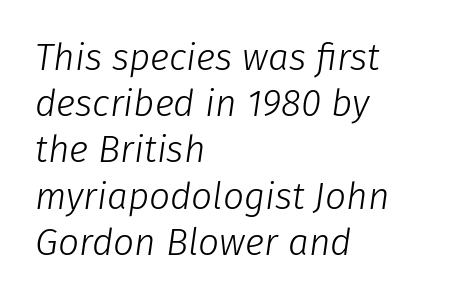
Emphasis-style slanted type is in use. A typesetter would call this zero additional tracking. Students, observe: this is what conventionally led text looks like. This sample has the flowing, uneven cadence of proportional lettering. The paragraph has a hard left edge and a soft right edge. Underline: absent.
